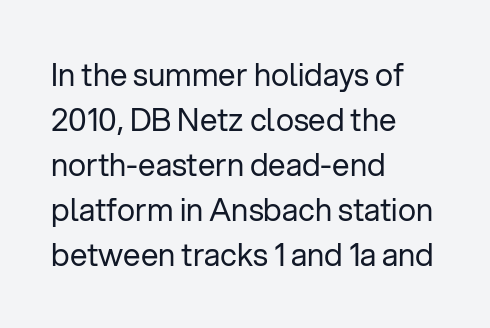
{"serif": "no", "italic": "no", "bold": "no", "weight": "regular", "width": "normal", "stroke_contrast": "low", "x_height": "medium", "monospaced": "no", "underline": "no", "align": "left", "line_spacing": "normal", "line_spacing_ratio": 1.45, "letter_spacing": "normal", "letter_spacing_em": 0.0, "glyph_px": 31}
